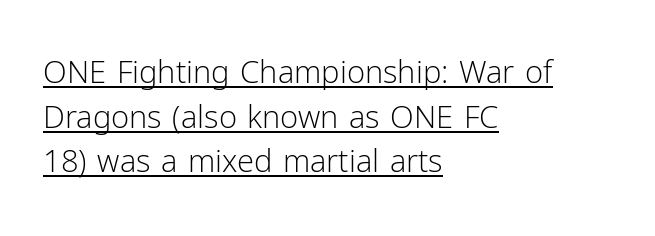
The setting favours the left margin, as ordinary paragraphs usually do. The face used here is proportionally spaced, like ordinary book or web type. The lettering is marked with a stroke running underneath it. Caption: standard tracking, unaltered. The axis of the letterforms is exactly vertical.
